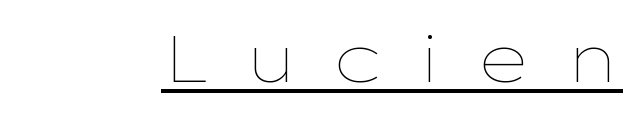
Q: Is the text bold? A: No.
Q: Is the text italic (slanted)? A: No, it is upright.
Q: Is the text underlined? A: Yes.
Q: Is the spacing between letters normal or unusually wide? A: Unusually wide.
Q: Width (condensed, normal, or wide)? A: Wide.
Q: Stroke contrast? A: Low.
Q: x-height? A: Medium.
Q: Monospaced? A: No.
